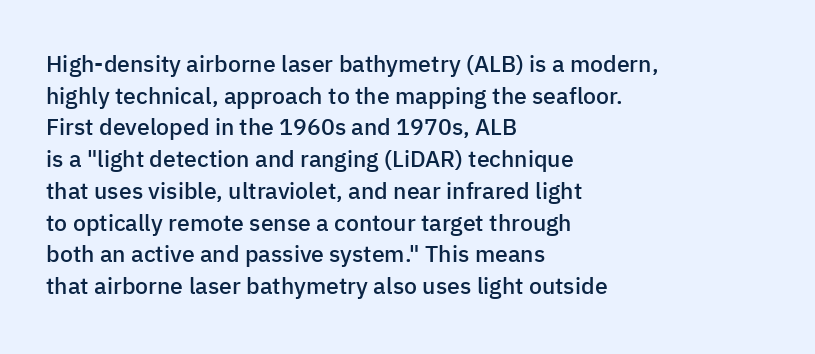
Q: Is the text bold? A: Semi-bold.
Q: Is the text italic (slanted)? A: No, it is upright.
Q: Is the text underlined? A: No.
Q: How is the paragraph aligned? A: Left-aligned.
Q: Is the spacing between letters normal or unusually wide? A: Normal.
Q: Is the spacing between lines tight, normal or loose? A: Normal.
